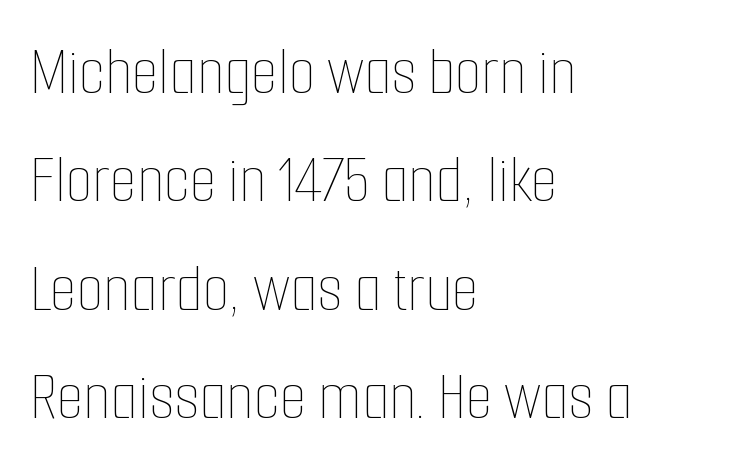
The image shows 69 px thin, condensed type, upright; set left-aligned, normal line spacing (1.57x), normal letter spacing, not underlined; low stroke contrast and a medium x-height.
